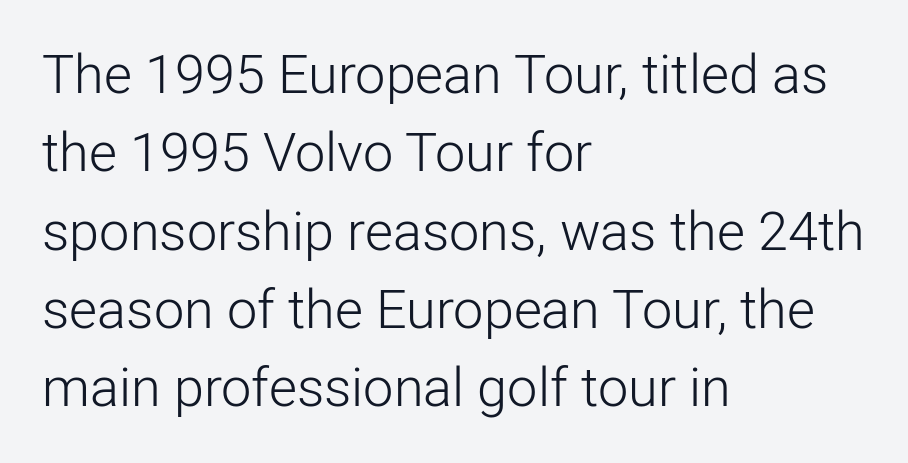
Q: Is the text bold? A: No.
Q: Is the text italic (slanted)? A: No, it is upright.
Q: Is the typeface a serif or a sans-serif typeface? A: Sans-serif.
Q: Is the text underlined? A: No.
Q: How is the paragraph aligned? A: Left-aligned.
Q: Is the spacing between letters normal or unusually wide? A: Normal.
Q: Is the spacing between lines tight, normal or loose? A: Normal.
Q: Width (condensed, normal, or wide)? A: Normal.
Q: Stroke contrast? A: Low.
Q: x-height? A: Medium.
Q: Monospaced? A: No.
